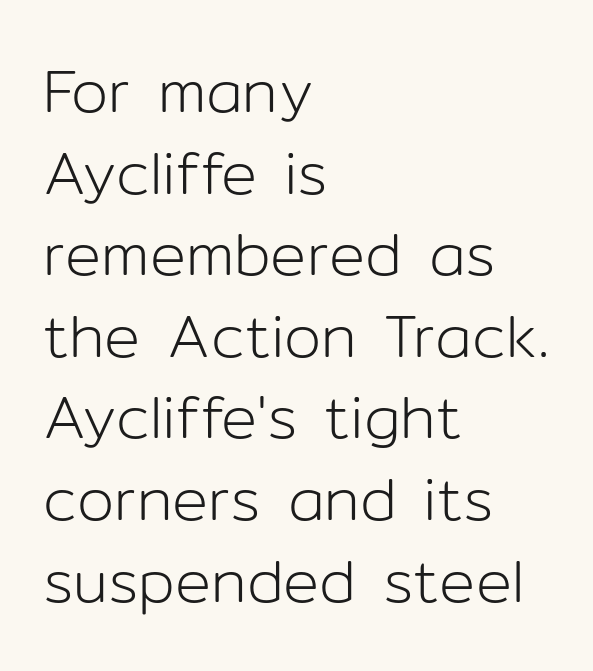
The image shows 60 px light sans-serif type, upright; set left-aligned, normal line spacing (1.36x), normal letter spacing, not underlined; low stroke contrast and a medium x-height.
